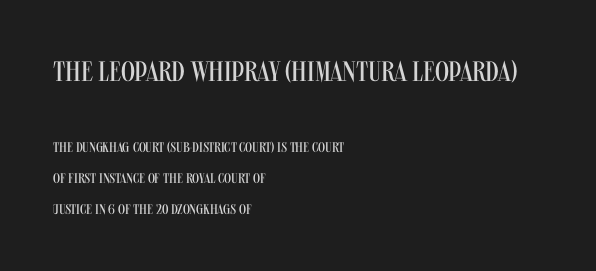
Q: Is the text bold? A: No.
Q: Is the text italic (slanted)? A: No, it is upright.
Q: Is the typeface a serif or a sans-serif typeface? A: Sans-serif.
Q: Is the text underlined? A: No.
Q: How is the paragraph aligned? A: Left-aligned.
Q: Is the spacing between letters normal or unusually wide? A: Normal.
Q: Is the spacing between lines tight, normal or loose? A: Loose.
Q: Which block of text is set in a larger size, the first (top) or the second (bottom)? A: The first (top) one.
Q: Width (condensed, normal, or wide)? A: Condensed.
Q: Stroke contrast? A: Medium.
Q: x-height? A: Large.
Q: Monospaced? A: No.
